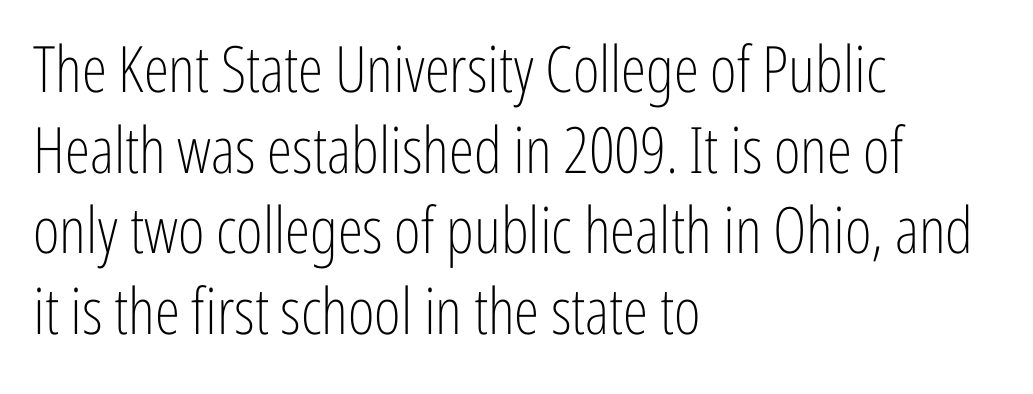
Q: Is the text bold? A: No.
Q: Is the text italic (slanted)? A: No, it is upright.
Q: Is the typeface a serif or a sans-serif typeface? A: Sans-serif.
Q: Is the text underlined? A: No.
Q: How is the paragraph aligned? A: Left-aligned.
Q: Is the spacing between letters normal or unusually wide? A: Normal.
Q: Is the spacing between lines tight, normal or loose? A: Normal.
Q: Width (condensed, normal, or wide)? A: Condensed.
Q: Stroke contrast? A: Low.
Q: x-height? A: Medium.
Q: Monospaced? A: No.
